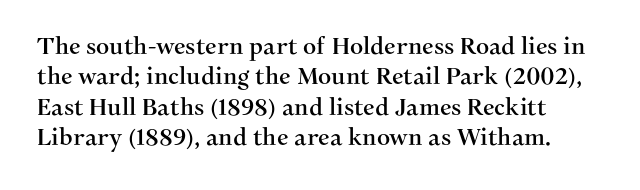
Q: Is the text italic (slanted)? A: No, it is upright.
Q: Is the text underlined? A: No.
Q: Is the spacing between letters normal or unusually wide? A: Normal.
Q: Is the spacing between lines tight, normal or loose? A: Normal.
